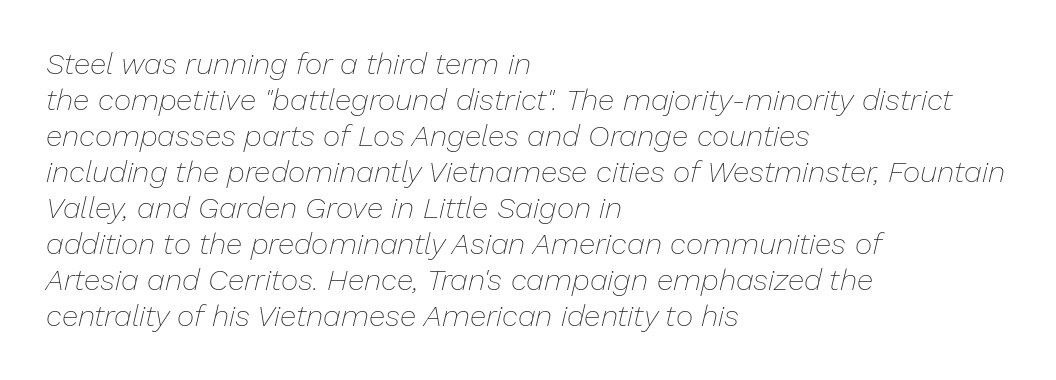
{"italic": "yes", "lean": "right", "slant_degrees": 13, "bold": "no", "weight": "thin", "width": "normal", "stroke_contrast": "low", "x_height": "medium", "monospaced": "no", "underline": "no", "align": "left", "line_spacing_ratio": 1.2, "letter_spacing": "normal", "letter_spacing_em": 0.0, "glyph_px": 30}
